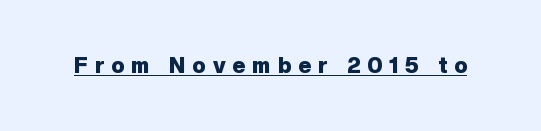
The image shows 22 px bold type, upright; set unusually wide letter spacing (+0.32 em), underlined.
